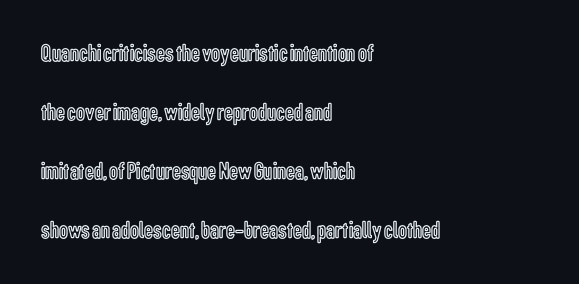
The image shows 25 px text type, upright; set left-aligned, loose line spacing (2.36x), normal letter spacing, not underlined.
